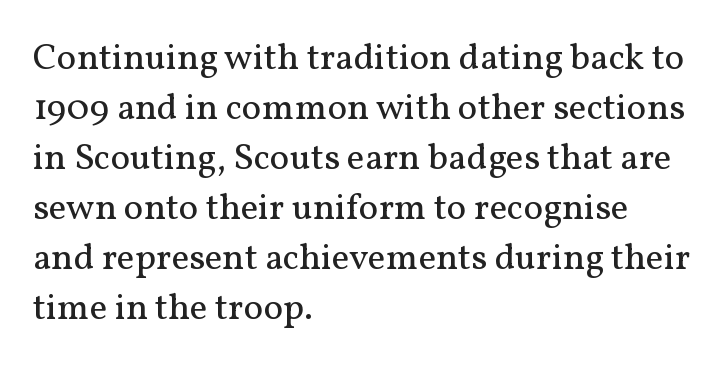
The image shows 37 px regular-weight serif type, upright; set left-aligned, normal line spacing (1.35x), normal letter spacing, not underlined; medium stroke contrast and a medium x-height.
